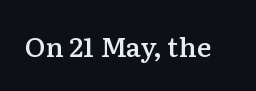
Honestly, the letter spacing is just normal — you wouldn't notice it. Only glyphs here, with clear space below each row. The typography opts for an upright posture over an oblique one. Set as a demibold, roughly 600 on the weight scale.
